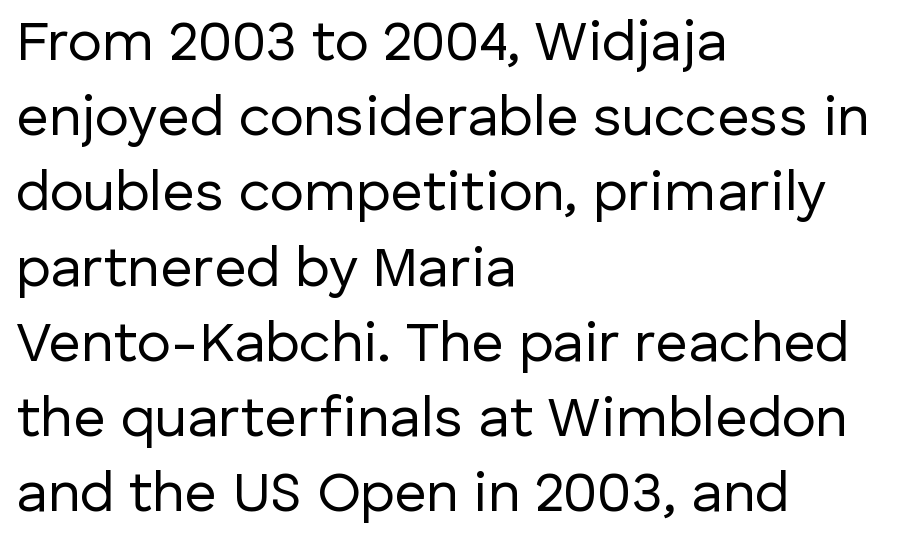
The lettering stays uniformly vertical, giving the passage a roman look. Is the block centered? No — it sits flush against the left margin. These lines are composed in type without serifs. This sample uses plain, unmodified letter spacing. Each row of text sits above clean, open space. The strokes are not fattened; the text isn't bold.
